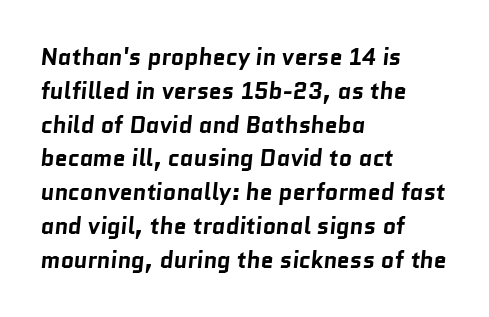
Q: Is the text bold? A: Yes.
Q: Is the text underlined? A: No.
Q: How is the paragraph aligned? A: Left-aligned.
Q: Is the spacing between letters normal or unusually wide? A: Normal.
Q: Is the spacing between lines tight, normal or loose? A: Normal.
